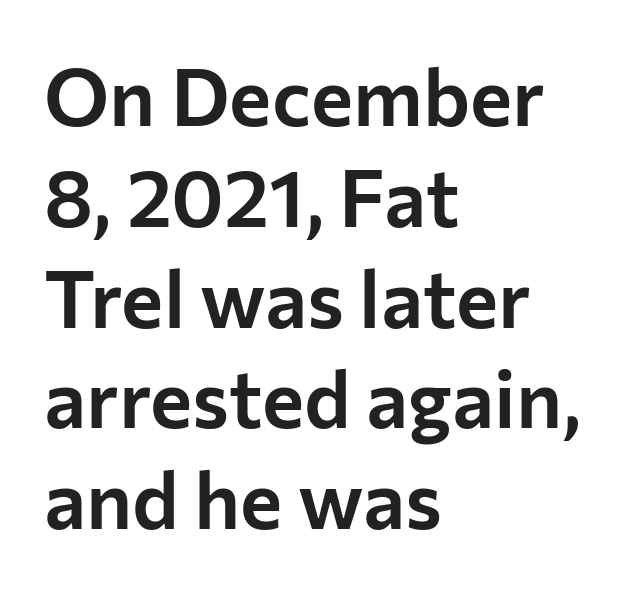
The image shows 80 px sans-serif type, upright; set left-aligned, normal line spacing (1.26x), normal letter spacing, not underlined; low stroke contrast and a medium x-height.
